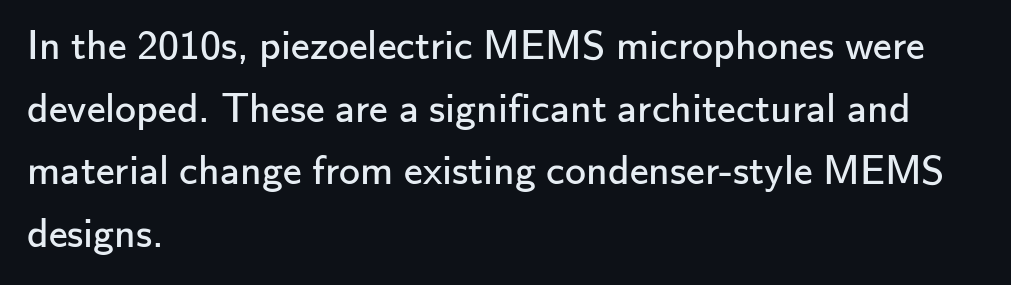
The image shows 42 px regular-weight sans-serif type, upright; set left-aligned, normal line spacing (1.49x), normal letter spacing, not underlined; low stroke contrast and a small x-height.
